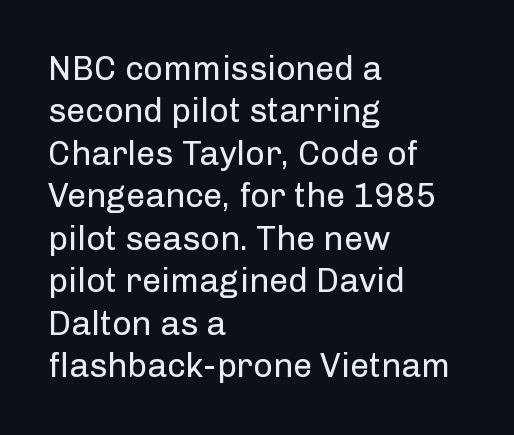
The image shows 34 px regular-weight sans-serif type, upright; set left-aligned, normal line spacing (1.25x), normal letter spacing, not underlined; low stroke contrast and a medium x-height.
